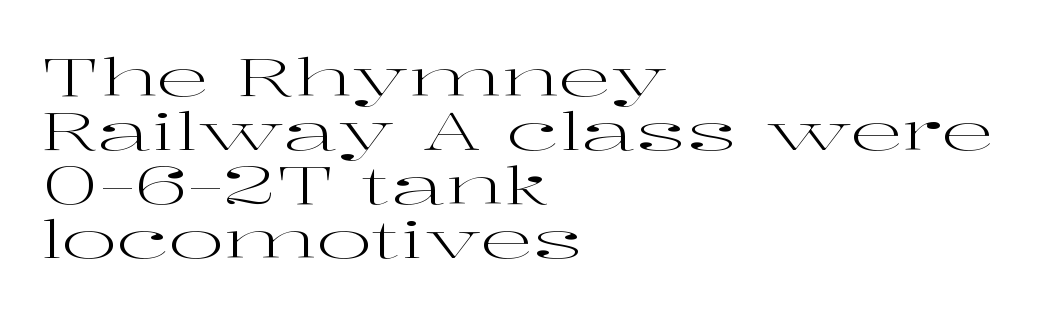
Type without underlining. Counters stay open thanks to moderate or lighter strokes. These lines keep a tight, regular rhythm from letter to letter. Cramped leading. The font's upright variant was chosen for this text. A classic flush-left, rag-right setting is used for this passage.
